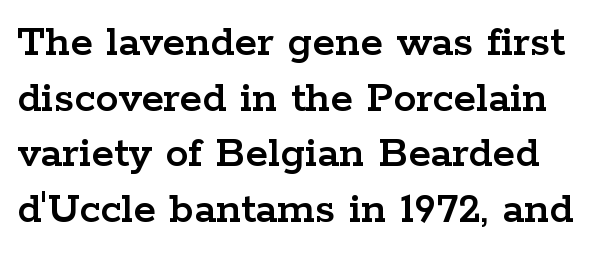
Q: Is the text italic (slanted)? A: No, it is upright.
Q: Is the typeface a serif or a sans-serif typeface? A: Serif.
Q: Is the text underlined? A: No.
Q: Is the spacing between letters normal or unusually wide? A: Normal.
Q: Width (condensed, normal, or wide)? A: Wide.
Q: Stroke contrast? A: Low.
Q: x-height? A: Medium.
Q: Monospaced? A: No.
